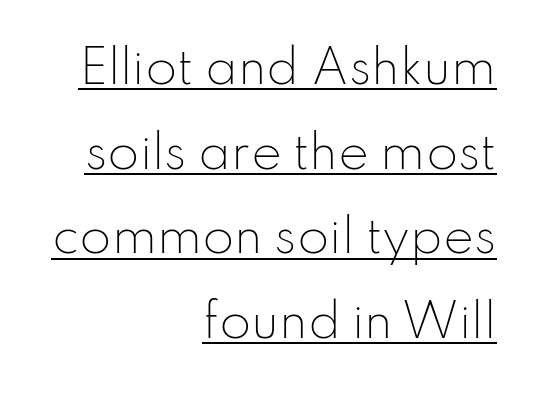
This rendering features underlined lettering. The cut favours lightness, reaching ordinary text weight at its darkest. Between one letter and the next there's only the usual sliver of space. These lines are composed in type without serifs.
